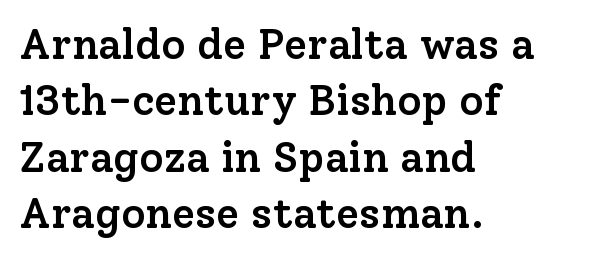
{"serif": "yes", "italic": "no", "bold": "semi", "weight": "semibold", "width": "normal", "stroke_contrast": "low", "x_height": "medium", "monospaced": "no", "underline": "no", "align": "left", "line_spacing": "normal", "line_spacing_ratio": 1.34, "letter_spacing": "normal", "letter_spacing_em": 0.0, "glyph_px": 42}
